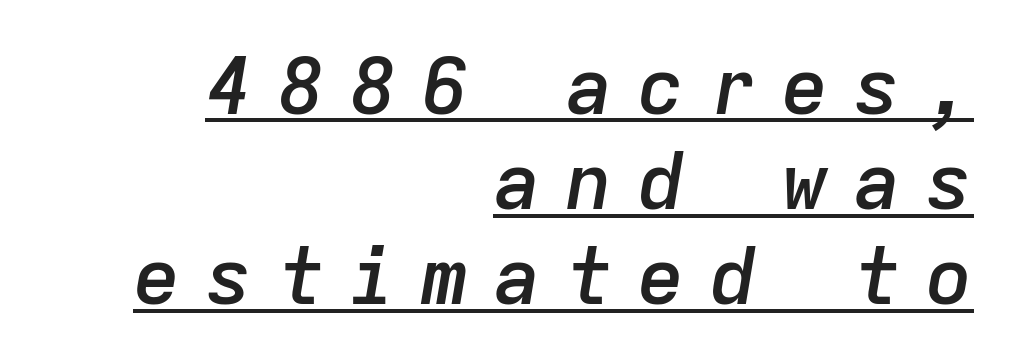
Q: Is the text bold? A: Semi-bold.
Q: Is the text italic (slanted)? A: Yes, it leans right by about 9 degrees.
Q: Is the text underlined? A: Yes.
Q: How is the paragraph aligned? A: Right-aligned.
Q: Is the spacing between letters normal or unusually wide? A: Unusually wide.
Q: Width (condensed, normal, or wide)? A: Normal.
Q: Stroke contrast? A: Low.
Q: x-height? A: Medium.
Q: Monospaced? A: Yes.
